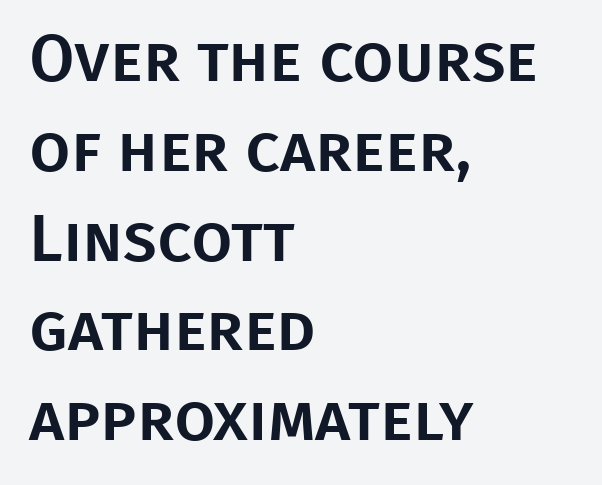
These lines are rendered in a variable-pitch font. The gaps between neighbouring characters are ordinary and unremarkable. Casual observation: everything's shoved over to the left. Nope, not italic — everything's standing straight. Nope, no serifs anywhere on these letters. Is there much room between lines? A standard amount, neither cramped nor airy.
